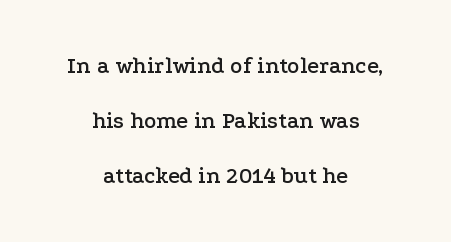
Honestly, the letter spacing is just normal — you wouldn't notice it. The space beneath each line is pristine and unruled. The passage is arranged like a title page — every line centered. Posture: vertical. Whoever set this chose breathing room over compactness in the vertical rhythm.
